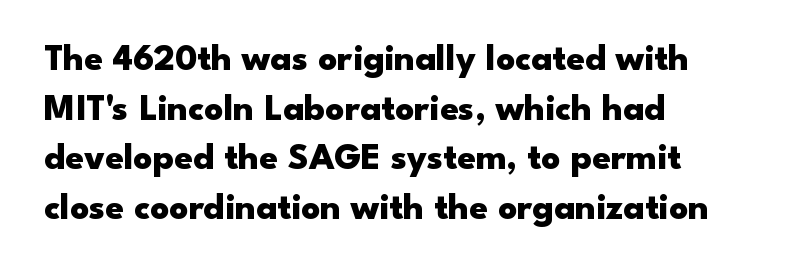
{"serif": "no", "italic": "no", "bold": "yes", "weight": "heavy", "width": "wide", "stroke_contrast": "low", "x_height": "small", "monospaced": "no", "underline": "no", "align": "left", "line_spacing": "normal", "line_spacing_ratio": 1.34, "letter_spacing": "normal", "letter_spacing_em": 0.0, "glyph_px": 37}
